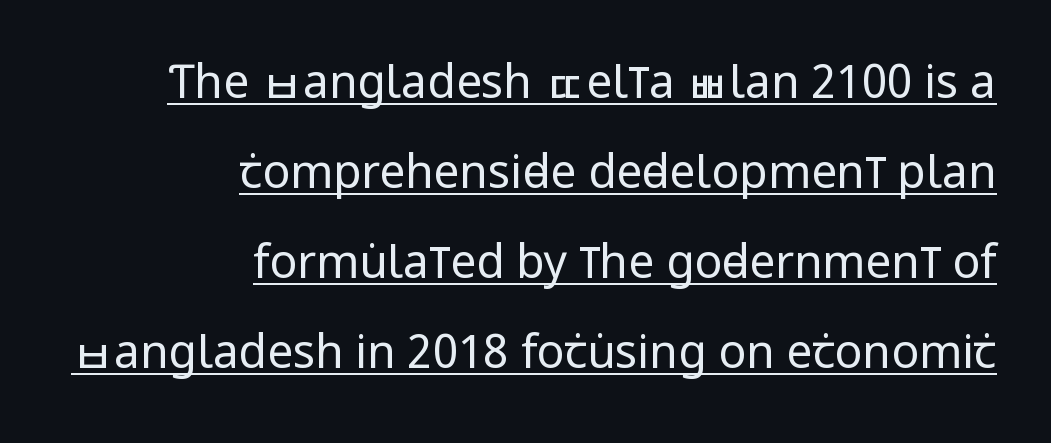
In terms of letterform style, serifs are entirely absent. No extra tracking has been applied to these lines. Quick note: underline on. Style check: upright.
